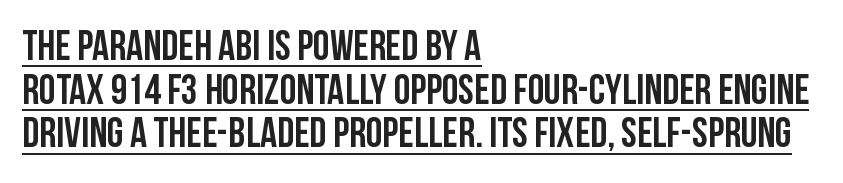
The image shows 42 px condensed sans-serif type, upright; set left-aligned, tight line spacing (1.04x), normal letter spacing, underlined; low stroke contrast and a large x-height.
